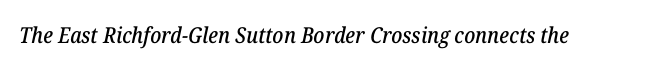
Q: Is the text italic (slanted)? A: Yes, it leans right by about 12 degrees.
Q: Is the text underlined? A: No.
Q: Is the spacing between letters normal or unusually wide? A: Normal.
